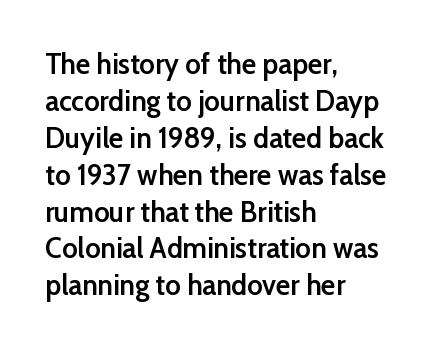
This is the in-between weight designers call semibold or demi. Inter-character spacing is left at the font's built-in metrics. The setting favours the left margin, as ordinary paragraphs usually do. Underline: absent.
